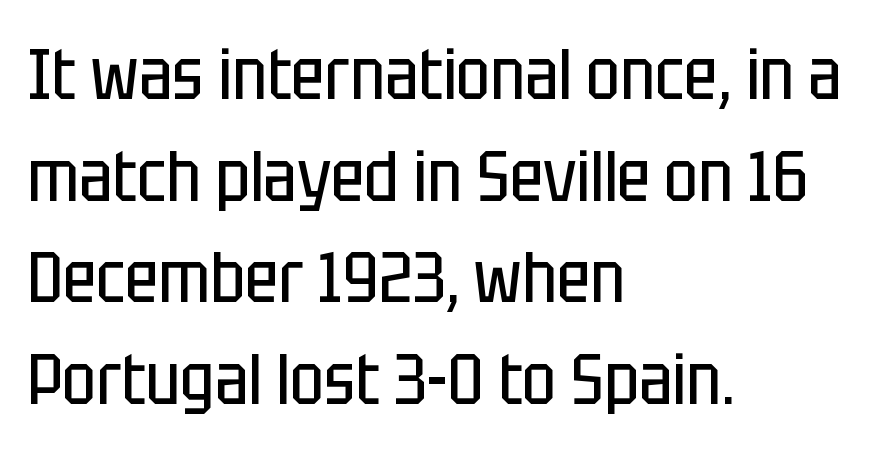
Is this a fixed-width face? No — the glyphs have proportional, varying widths. This reads as an unemphasized weight, regular at the heaviest. The lines sit at an ordinary, default distance from one another. Vertical strokes here are truly vertical. Caption: multi-line text, flush left, ragged right. The baseline area is clear.
